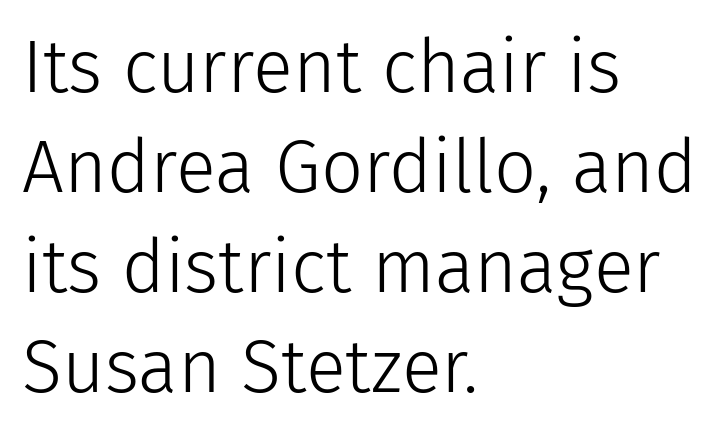
The image shows 74 px light sans-serif type, upright; set left-aligned, normal line spacing (1.35x), normal letter spacing, not underlined; low stroke contrast and a medium x-height.
